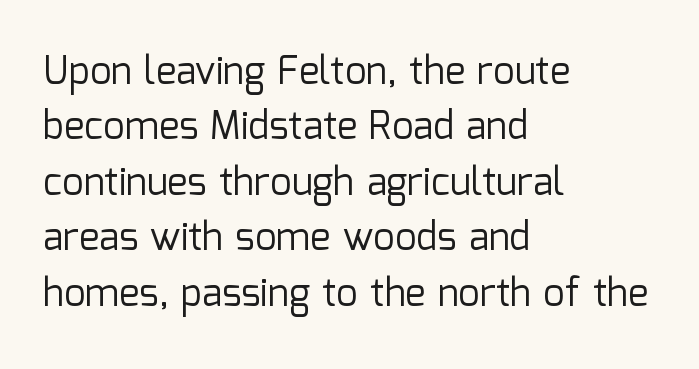
Q: Is the text bold? A: No.
Q: Is the text italic (slanted)? A: No, it is upright.
Q: Is the typeface a serif or a sans-serif typeface? A: Sans-serif.
Q: Is the text underlined? A: No.
Q: How is the paragraph aligned? A: Left-aligned.
Q: Is the spacing between letters normal or unusually wide? A: Normal.
Q: Is the spacing between lines tight, normal or loose? A: Normal.
Q: Width (condensed, normal, or wide)? A: Normal.
Q: Stroke contrast? A: Low.
Q: x-height? A: Medium.
Q: Monospaced? A: No.
